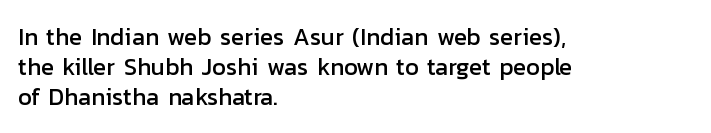
Q: Is the text italic (slanted)? A: No, it is upright.
Q: Is the text underlined? A: No.
Q: How is the paragraph aligned? A: Left-aligned.
Q: Is the spacing between letters normal or unusually wide? A: Normal.
